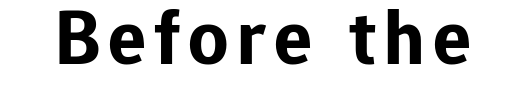
These lines are rendered in a variable-pitch font. Has an underline been added? It has not. The characters display no serif detailing; their extremities are plain. Heavy, bold letterforms. The lettering holds an erect, upright posture throughout.
